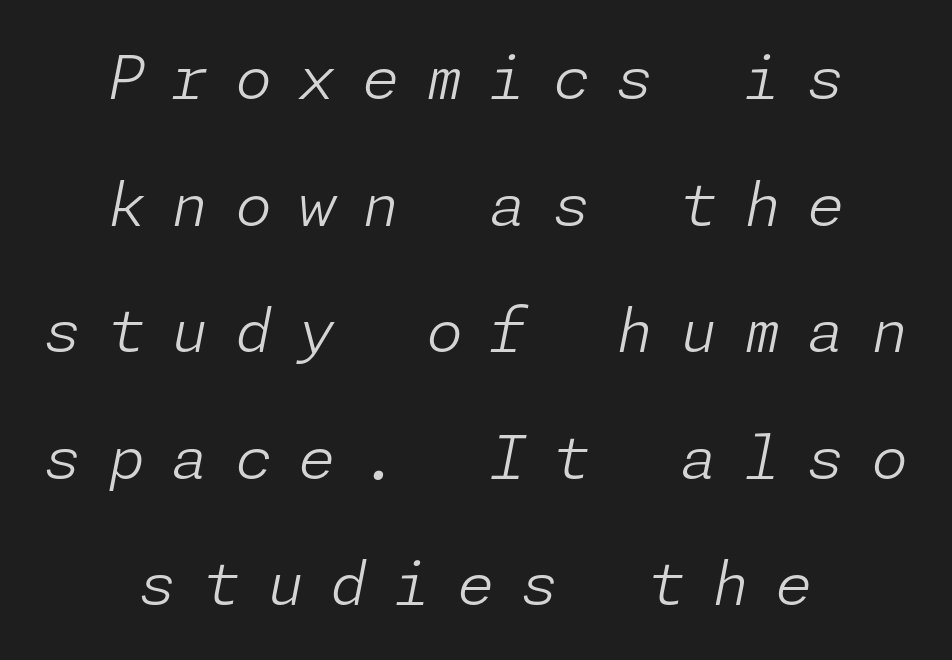
{"italic": "yes", "lean": "right", "slant_degrees": 11, "bold": "no", "weight": "light", "width": "normal", "stroke_contrast": "low", "x_height": "medium", "underline": "no", "align": "center", "line_spacing": "loose", "line_spacing_ratio": 2.11, "letter_spacing": "wide", "letter_spacing_em": 0.44, "glyph_px": 60}
